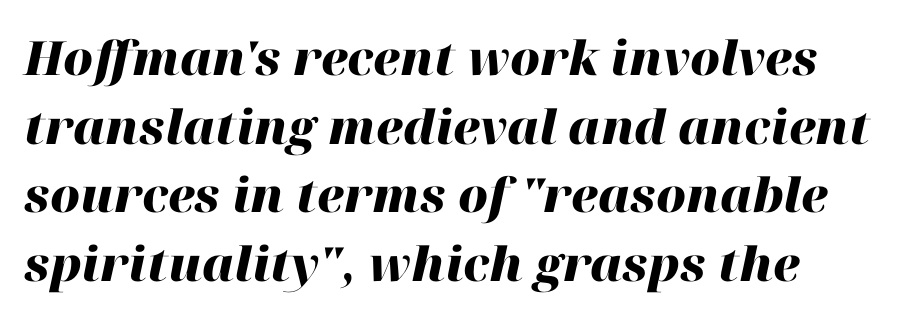
The specimen omits any rule beneath the text block's lines. All the whitespace from short lines collects on the right. Does the lettering tilt? It does — this is italic. The rendering uses a moderate line-height, typical for paragraphs. Compared with typical body copy, the letter spacing here is the same.
